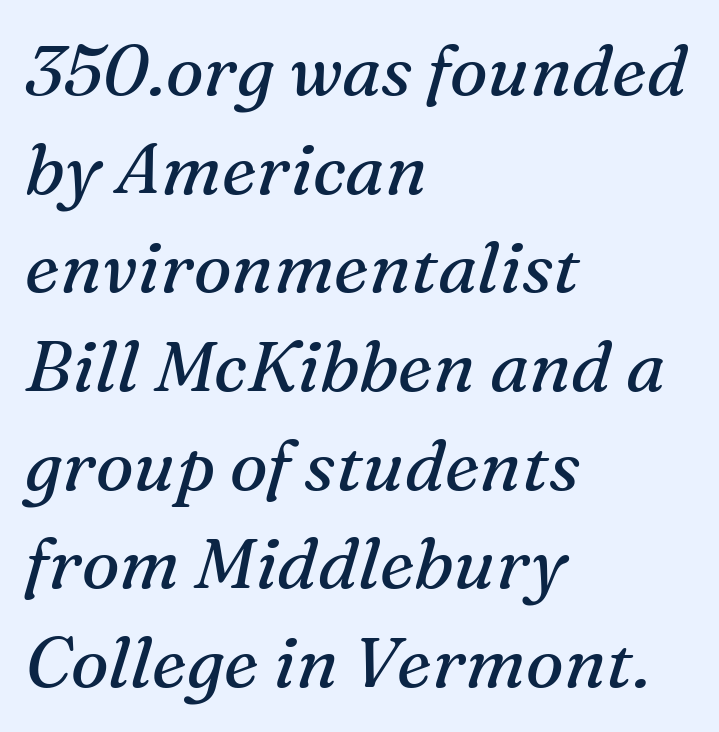
The image shows 71 px regular-weight serif type, italic (leaning right); set left-aligned, normal line spacing (1.39x), normal letter spacing, not underlined; medium stroke contrast and a medium x-height.
